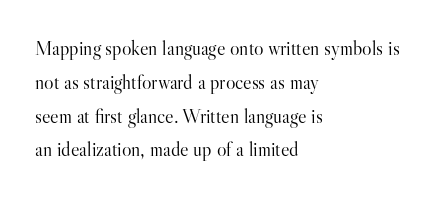
The image shows 20 px text type, upright; set left-aligned, normal line spacing (1.69x), normal letter spacing, not underlined.
